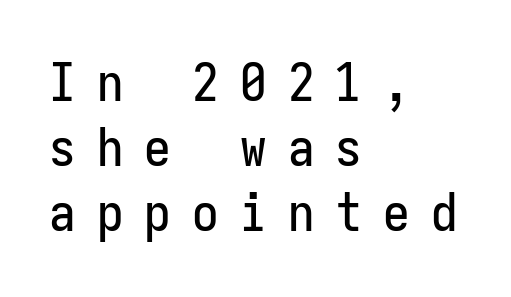
No feet cap the strokes, marking this as sans-serif type. The axis of the letterforms is exactly vertical. Each row of text sits above clean, open space. Short and long lines alike share a common starting point at left. These lines are rendered in a fixed-pitch font.
